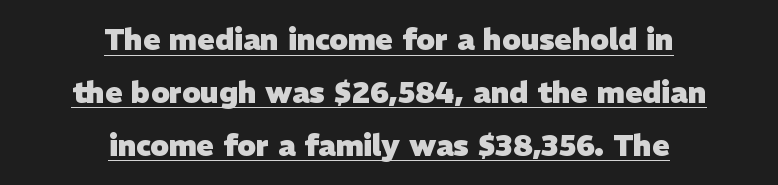
Q: Is the text bold? A: Yes.
Q: Is the typeface a serif or a sans-serif typeface? A: Sans-serif.
Q: Is the text underlined? A: Yes.
Q: How is the paragraph aligned? A: Centered.
Q: Is the spacing between letters normal or unusually wide? A: Normal.
Q: Width (condensed, normal, or wide)? A: Normal.
Q: Stroke contrast? A: Low.
Q: x-height? A: Medium.
Q: Monospaced? A: No.
